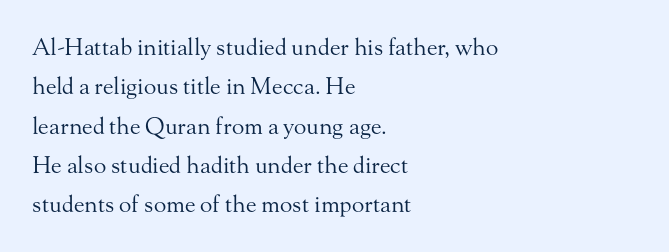
The image shows 23 px text type, upright; set left-aligned, line spacing 1.71x, normal letter spacing, not underlined.
